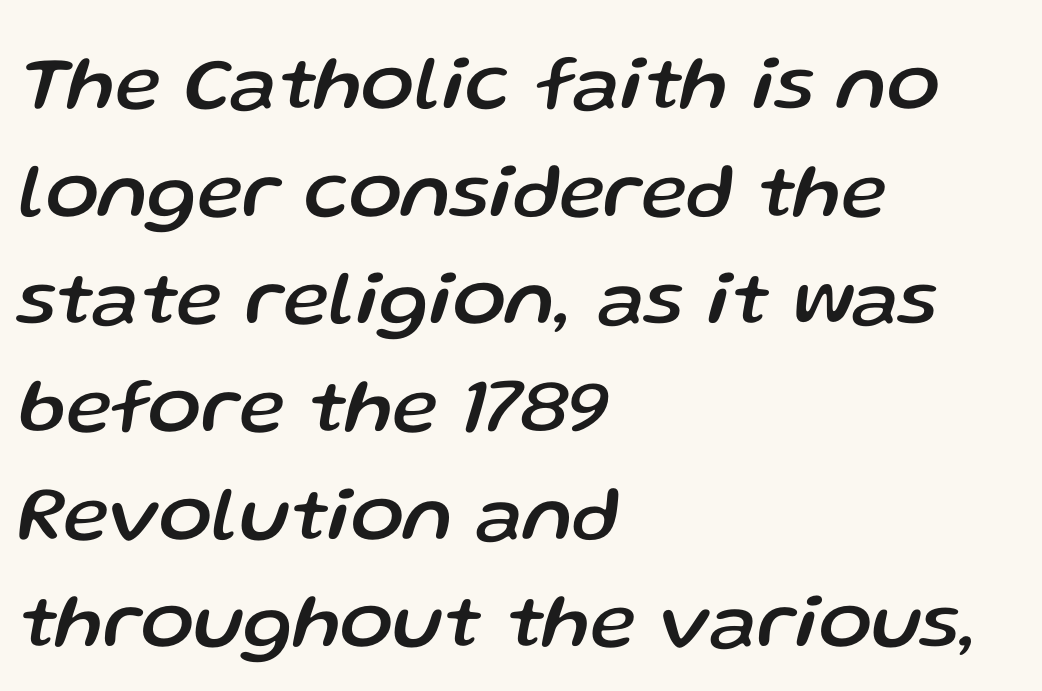
The letters advance in unequal steps, a hallmark of proportional type. Summary of vertical rhythm: regular, with standard interline spacing. Beneath every word, the page is bare. You could call the tracking neutral — neither tight nor loose.
